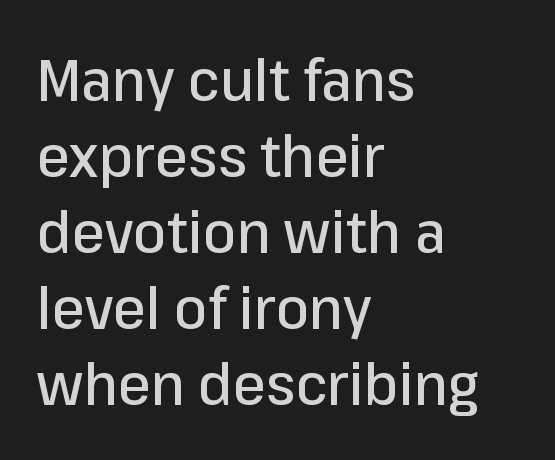
{"serif": "no", "italic": "no", "width": "normal", "stroke_contrast": "low", "x_height": "medium", "monospaced": "no", "underline": "no", "align": "left", "line_spacing": "normal", "line_spacing_ratio": 1.29, "letter_spacing": "normal", "letter_spacing_em": 0.0, "glyph_px": 59}
